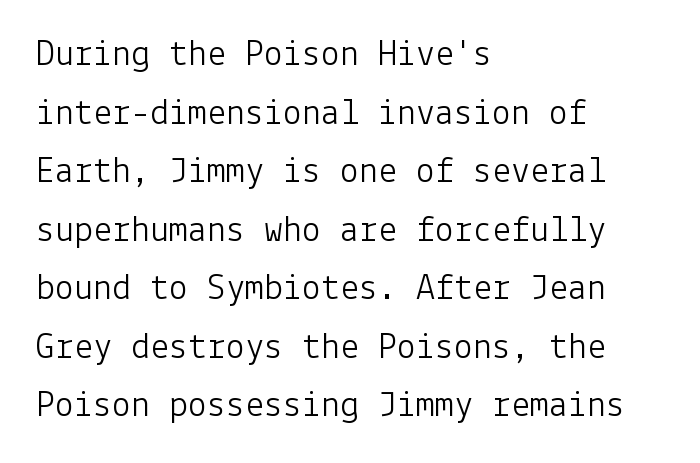
The image shows 38 px light sans-serif type, upright; set left-aligned, normal line spacing (1.54x), normal letter spacing, not underlined; low stroke contrast and a medium x-height.
